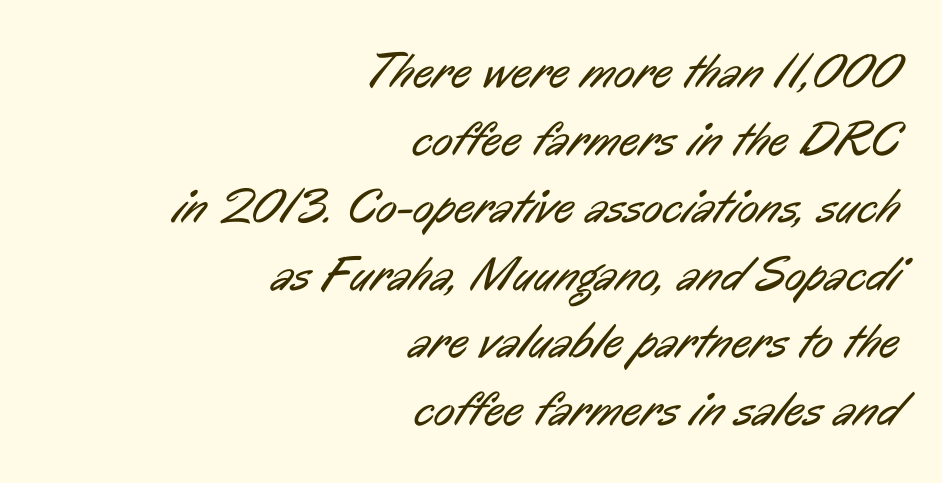
Q: Is the text bold? A: No.
Q: Is the typeface a serif or a sans-serif typeface? A: Sans-serif.
Q: Is the text underlined? A: No.
Q: How is the paragraph aligned? A: Right-aligned.
Q: Is the spacing between letters normal or unusually wide? A: Normal.
Q: Is the spacing between lines tight, normal or loose? A: Normal.
Q: Width (condensed, normal, or wide)? A: Condensed.
Q: Stroke contrast? A: Low.
Q: x-height? A: Medium.
Q: Monospaced? A: No.
